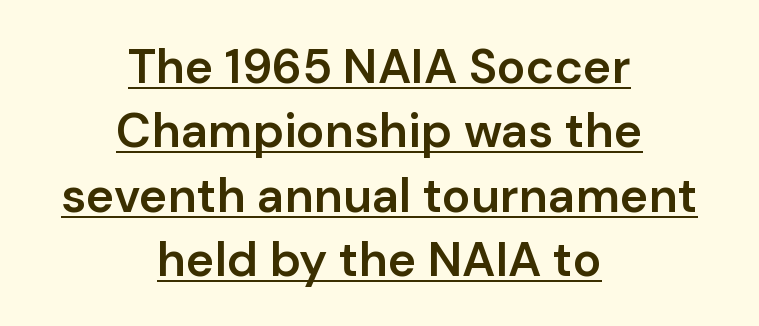
Q: Is the text bold? A: Semi-bold.
Q: Is the text italic (slanted)? A: No, it is upright.
Q: Is the typeface a serif or a sans-serif typeface? A: Sans-serif.
Q: Is the text underlined? A: Yes.
Q: How is the paragraph aligned? A: Centered.
Q: Is the spacing between letters normal or unusually wide? A: Normal.
Q: Is the spacing between lines tight, normal or loose? A: Normal.
Q: Width (condensed, normal, or wide)? A: Normal.
Q: Stroke contrast? A: Low.
Q: x-height? A: Medium.
Q: Monospaced? A: No.
